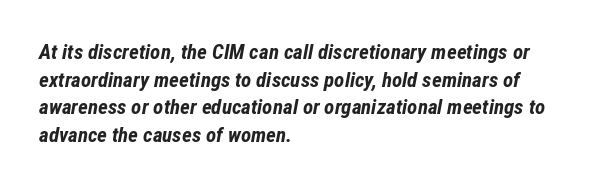
{"italic": "yes", "lean": "right", "slant_degrees": 12, "bold": "yes", "underline": "no", "align": "left", "line_spacing": "normal", "line_spacing_ratio": 1.31, "letter_spacing": "normal", "letter_spacing_em": 0.0, "glyph_px": 21}
